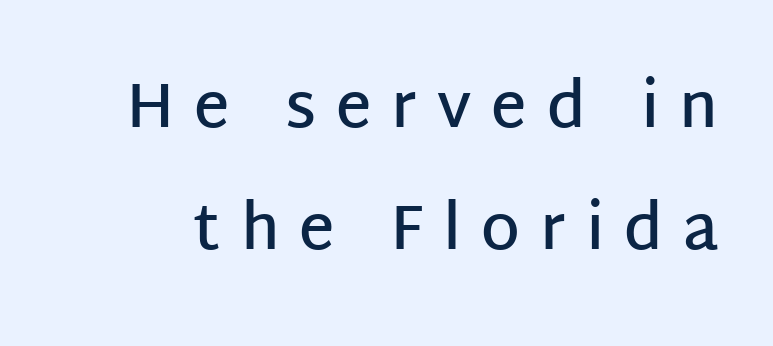
Descenders are the only things crossing below the line. Character widths vary here, with narrow letters taking less room than wide ones. How heavy is the stroke? Medium-heavy — a semibold, shy of bold. The type family on display is of the sans-serif kind. The letters stand straight up with perfectly vertical stems.
